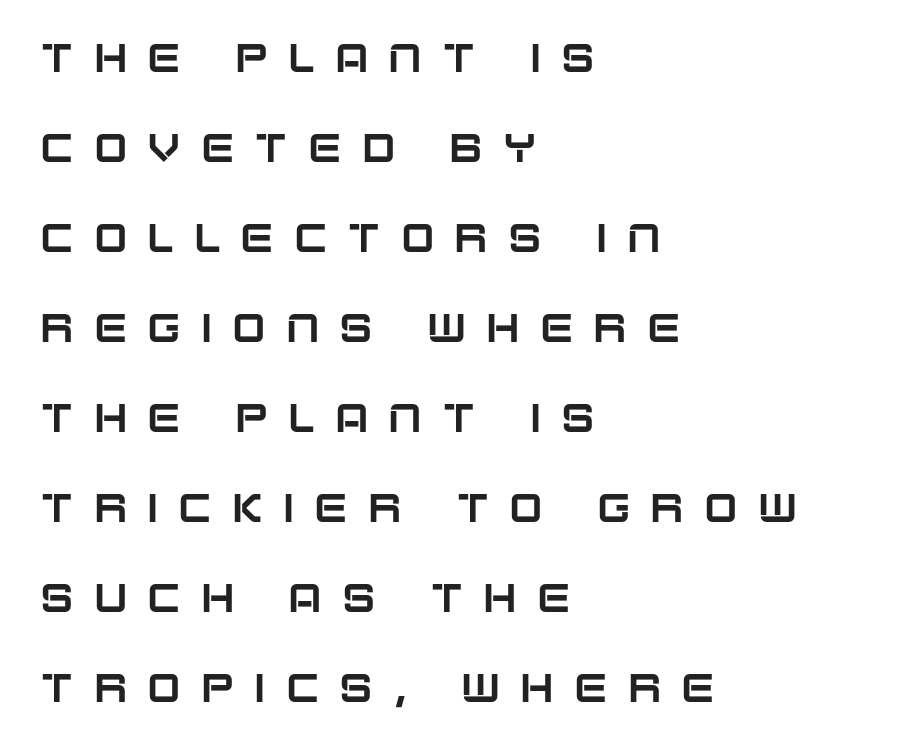
Q: Is the text italic (slanted)? A: No, it is upright.
Q: Is the typeface a serif or a sans-serif typeface? A: Sans-serif.
Q: Is the text underlined? A: No.
Q: How is the paragraph aligned? A: Left-aligned.
Q: Is the spacing between letters normal or unusually wide? A: Unusually wide.
Q: Is the spacing between lines tight, normal or loose? A: Loose.
Q: Width (condensed, normal, or wide)? A: Normal.
Q: Stroke contrast? A: Low.
Q: x-height? A: Large.
Q: Monospaced? A: No.
